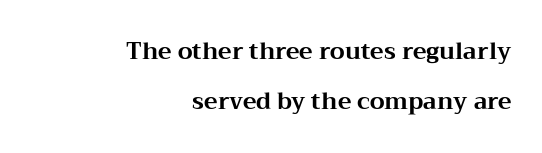
{"italic": "no", "bold": "yes", "underline": "no", "align": "right", "line_spacing": "loose", "line_spacing_ratio": 2.17, "letter_spacing": "normal", "letter_spacing_em": 0.0, "glyph_px": 23}
